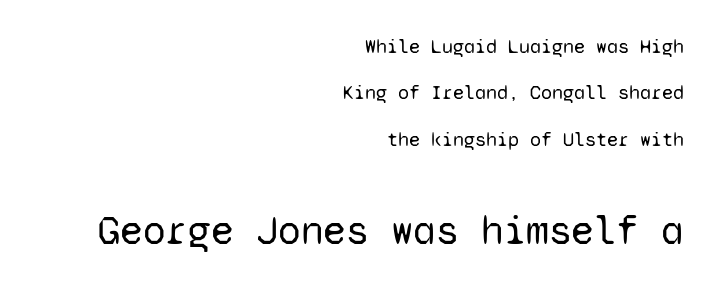
The image shows 41 px regular-weight sans-serif type, upright, monospaced; set right-aligned, loose line spacing (2.32x), normal letter spacing, not underlined; the second (bottom) block is 2.05x larger; low stroke contrast and a medium x-height.
